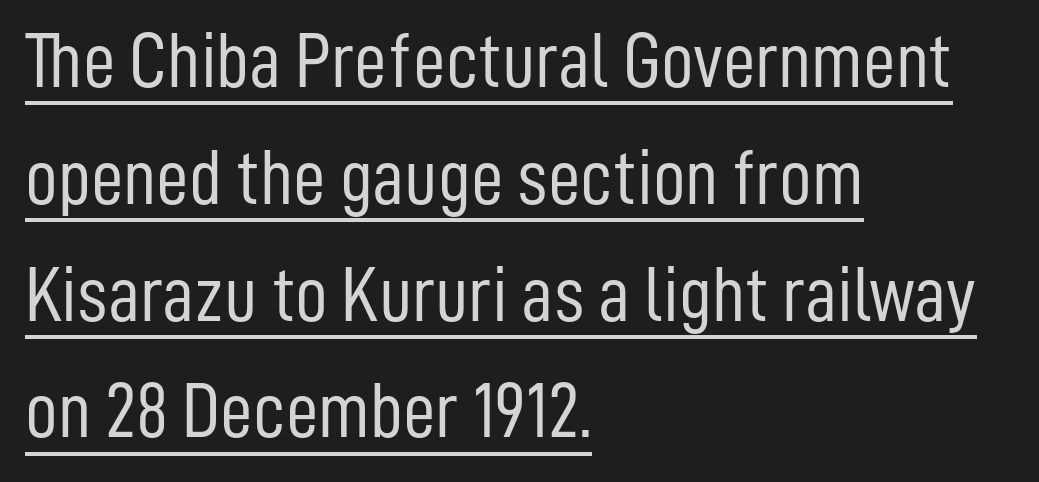
Q: Is the text bold? A: No.
Q: Is the text italic (slanted)? A: No, it is upright.
Q: Is the typeface a serif or a sans-serif typeface? A: Sans-serif.
Q: Is the text underlined? A: Yes.
Q: How is the paragraph aligned? A: Left-aligned.
Q: Is the spacing between letters normal or unusually wide? A: Normal.
Q: Is the spacing between lines tight, normal or loose? A: Normal.
Q: Width (condensed, normal, or wide)? A: Condensed.
Q: Stroke contrast? A: Low.
Q: x-height? A: Medium.
Q: Monospaced? A: No.
